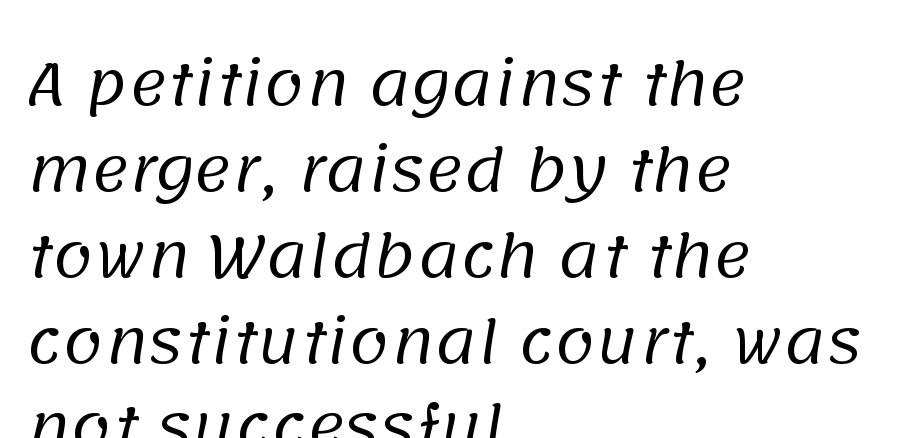
The image shows 58 px regular-weight sans-serif type; set left-aligned, normal line spacing (1.48x), normal letter spacing, not underlined; low stroke contrast and a large x-height.
